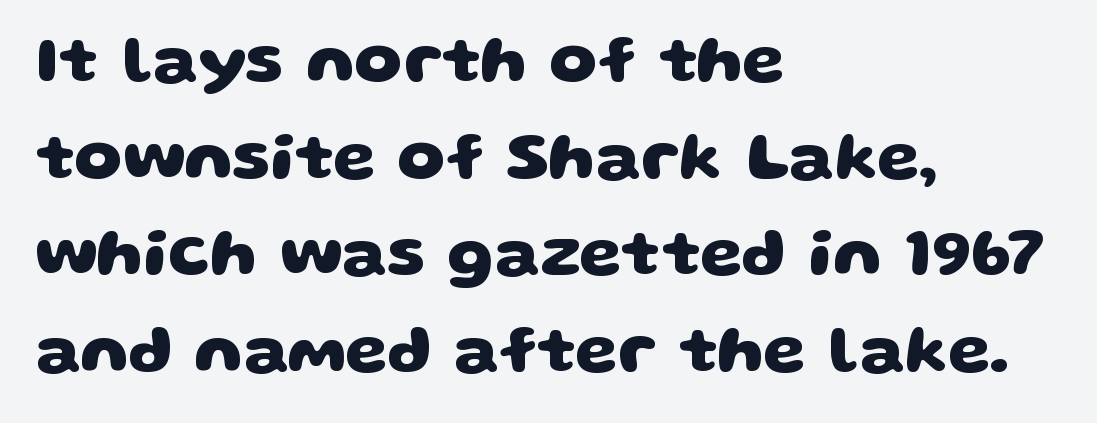
The letters advance in unequal steps, a hallmark of proportional type. Reading down the block, your eye returns to a fixed left position each line. Nobody touched the tracking dial on this one. A full-strength bold gives these letters their thick strokes. Leading matches the norm, producing a regular column.
